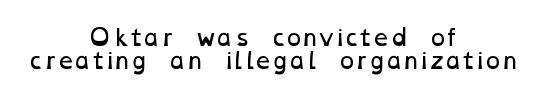
The image shows 23 px text type; set centered, tight line spacing (1.0x), normal letter spacing, not underlined.
